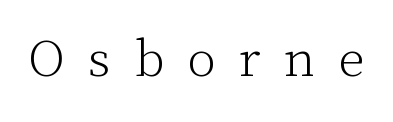
{"serif": "yes", "italic": "no", "bold": "no", "weight": "light", "width": "normal", "stroke_contrast": "low", "x_height": "medium", "monospaced": "no", "underline": "no", "letter_spacing": "wide", "letter_spacing_em": 0.45, "glyph_px": 52}
